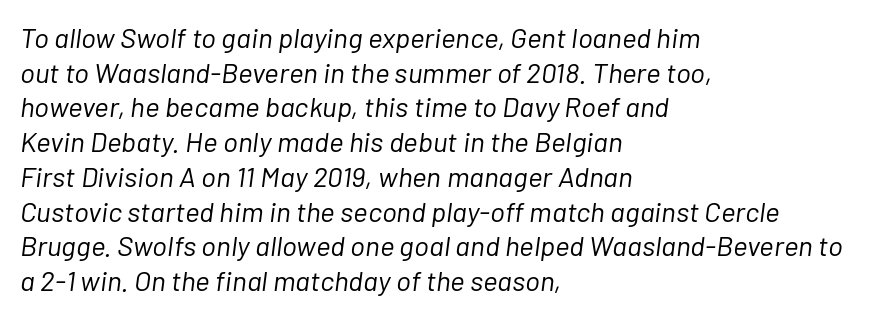
{"italic": "yes", "lean": "right", "slant_degrees": 7, "bold": "no", "weight": "light", "width": "normal", "stroke_contrast": "low", "x_height": "medium", "monospaced": "no", "underline": "no", "align": "left", "line_spacing_ratio": 1.24, "letter_spacing": "normal", "letter_spacing_em": 0.0, "glyph_px": 28}
